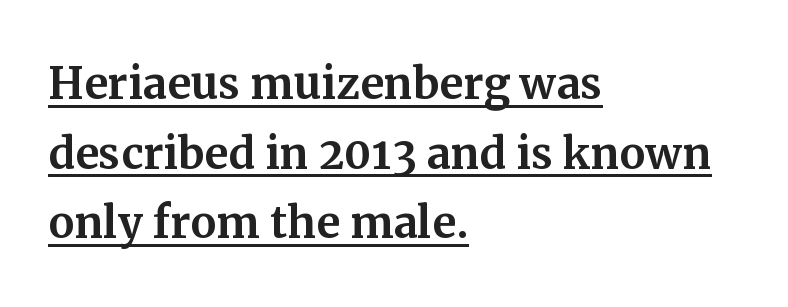
The image shows 58 px serif type, upright; set left-aligned, line spacing 1.2x, normal letter spacing, underlined; medium stroke contrast and a medium x-height.
